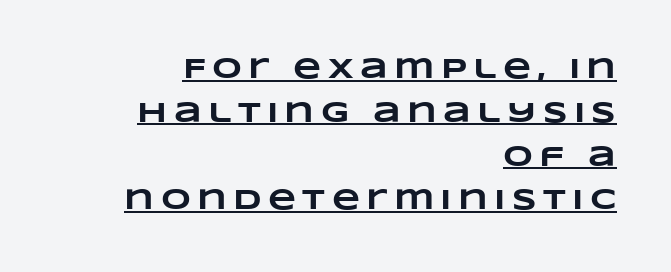
{"bold": "yes", "weight": "heavy", "width": "wide", "stroke_contrast": "low", "x_height": "large", "monospaced": "no", "underline": "yes", "align": "right", "line_spacing": "normal", "line_spacing_ratio": 1.51, "letter_spacing": "wide", "letter_spacing_em": 0.22, "glyph_px": 29}
